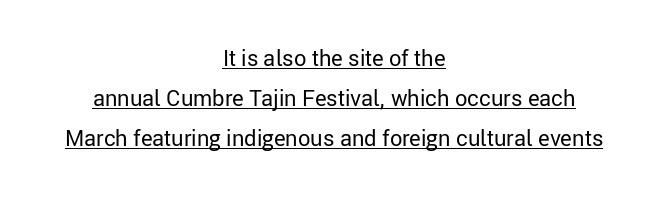
Between one letter and the next there's only the usual sliver of space. The typesetting does not lean heavy: it is not bold. Ordinary non-slanted type is in use. Decoration check: the copy is underlined. Both edges are ragged and mirror each other, which tells us the setting is centered.
